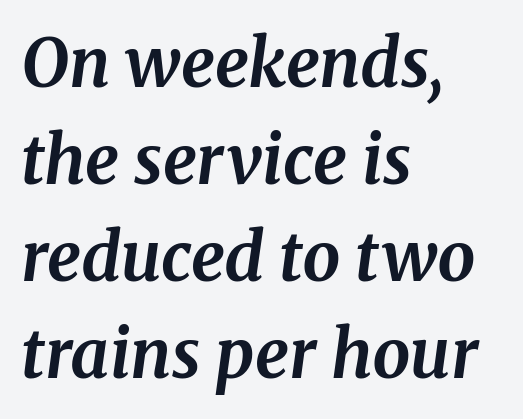
{"serif": "yes", "italic": "yes", "lean": "right", "slant_degrees": 8, "bold": "yes", "weight": "bold", "width": "normal", "stroke_contrast": "medium", "x_height": "medium", "monospaced": "no", "underline": "no", "align": "left", "line_spacing": "normal", "line_spacing_ratio": 1.45, "letter_spacing": "normal", "letter_spacing_em": 0.0, "glyph_px": 67}
